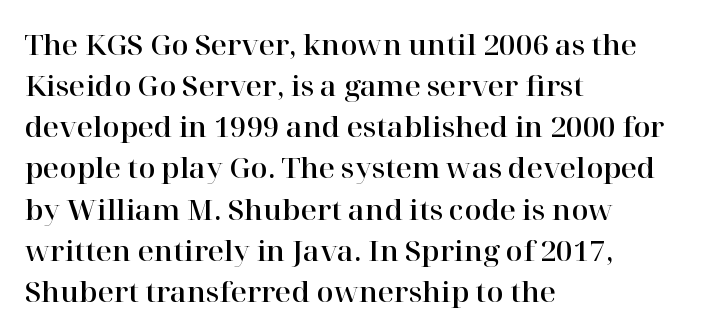
Q: Is the text italic (slanted)? A: No, it is upright.
Q: Is the typeface a serif or a sans-serif typeface? A: Serif.
Q: Is the text underlined? A: No.
Q: How is the paragraph aligned? A: Left-aligned.
Q: Is the spacing between letters normal or unusually wide? A: Normal.
Q: Is the spacing between lines tight, normal or loose? A: Normal.
Q: Width (condensed, normal, or wide)? A: Normal.
Q: Stroke contrast? A: High.
Q: x-height? A: Medium.
Q: Monospaced? A: No.
